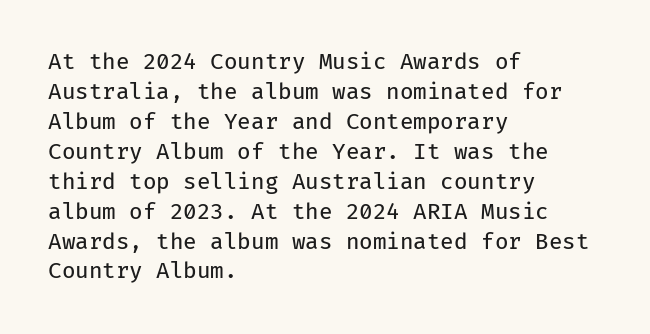
The image shows 22 px text type, upright; set left-aligned, normal line spacing (1.36x), normal letter spacing, not underlined.
